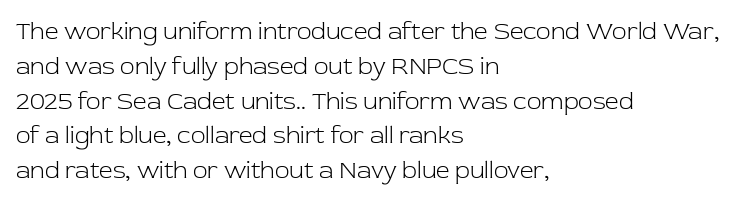
Q: Is the text bold? A: No.
Q: Is the text italic (slanted)? A: No, it is upright.
Q: Is the text underlined? A: No.
Q: How is the paragraph aligned? A: Left-aligned.
Q: Is the spacing between letters normal or unusually wide? A: Normal.
Q: Is the spacing between lines tight, normal or loose? A: Normal.
